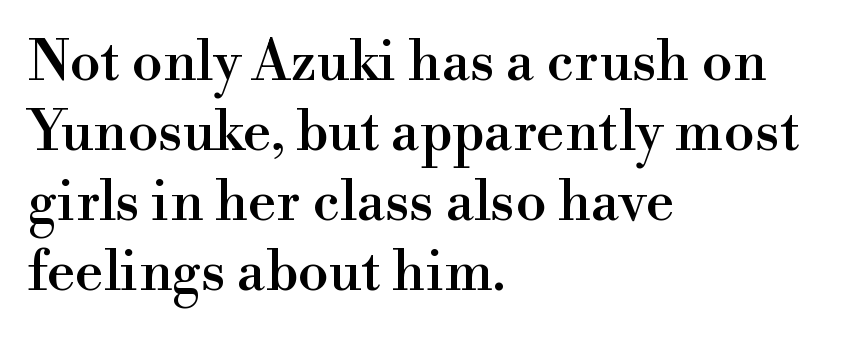
Q: Is the text italic (slanted)? A: No, it is upright.
Q: Is the typeface a serif or a sans-serif typeface? A: Serif.
Q: Is the text underlined? A: No.
Q: How is the paragraph aligned? A: Left-aligned.
Q: Is the spacing between letters normal or unusually wide? A: Normal.
Q: Is the spacing between lines tight, normal or loose? A: Normal.
Q: Width (condensed, normal, or wide)? A: Normal.
Q: Stroke contrast? A: High.
Q: x-height? A: Small.
Q: Monospaced? A: No.
